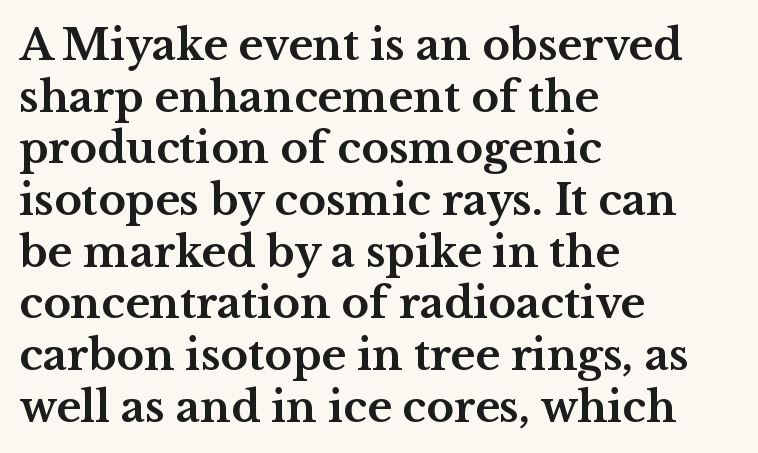
Q: Is the text bold? A: Yes.
Q: Is the text italic (slanted)? A: No, it is upright.
Q: Is the typeface a serif or a sans-serif typeface? A: Serif.
Q: Is the text underlined? A: No.
Q: How is the paragraph aligned? A: Left-aligned.
Q: Is the spacing between letters normal or unusually wide? A: Normal.
Q: Width (condensed, normal, or wide)? A: Wide.
Q: Stroke contrast? A: Medium.
Q: x-height? A: Medium.
Q: Monospaced? A: No.
